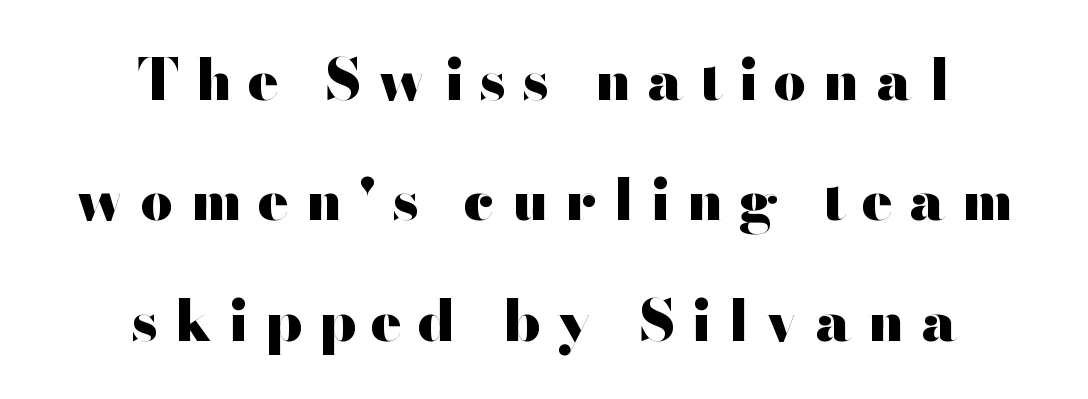
The image shows 57 px heavy, wide sans-serif type, upright; set centered, loose line spacing (2.11x), unusually wide letter spacing (+0.28 em), not underlined; high stroke contrast and a small x-height.
